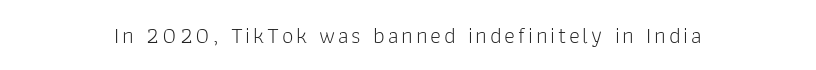
Stems and bowls with no extra thickness — not bold. It's the straight-up-and-down kind of type. Has an underline been added? It has not. The text block is weighted toward neither margin, spreading evenly from the middle.
